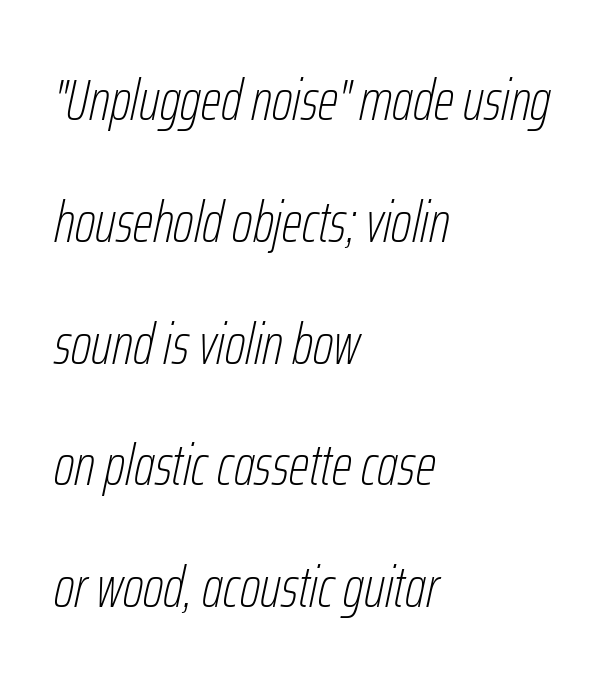
The letters advance in unequal steps, a hallmark of proportional type. Each row of text sits above clean, open space. This sample uses plain, unmodified letter spacing. On a weight scale, this lands at 450 or below.
